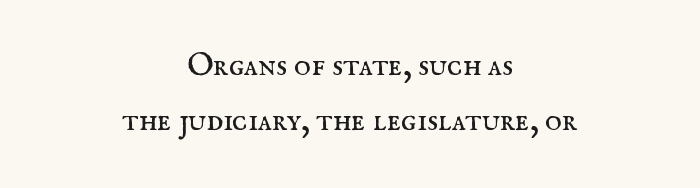
{"serif": "yes", "italic": "no", "bold": "no", "weight": "regular", "width": "normal", "stroke_contrast": "medium", "x_height": "small", "monospaced": "no", "underline": "no", "align": "center", "line_spacing_ratio": 1.71, "letter_spacing": "normal", "letter_spacing_em": 0.0, "glyph_px": 32}
